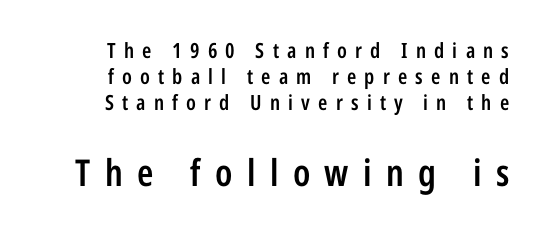
Q: Is the text bold? A: Semi-bold.
Q: Is the text italic (slanted)? A: No, it is upright.
Q: Is the typeface a serif or a sans-serif typeface? A: Sans-serif.
Q: Is the text underlined? A: No.
Q: How is the paragraph aligned? A: Right-aligned.
Q: Is the spacing between letters normal or unusually wide? A: Unusually wide.
Q: Which block of text is set in a larger size, the first (top) or the second (bottom)? A: The second (bottom) one.
Q: Width (condensed, normal, or wide)? A: Condensed.
Q: Stroke contrast? A: Low.
Q: x-height? A: Medium.
Q: Monospaced? A: No.
